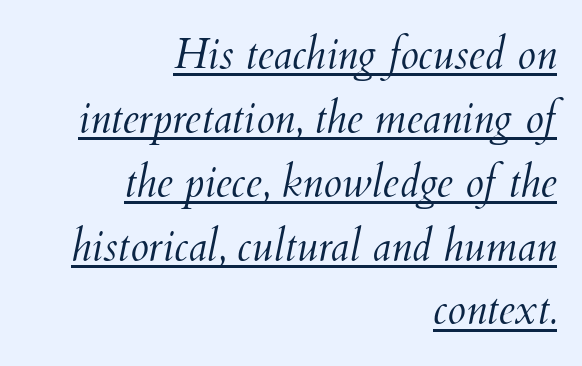
Where is the straight margin? On the right. Each line of the rendering has a horizontal stroke beneath the glyphs. There's an unmistakable incline to the writing here. The strokes carry an ordinary text weight at most. Default kerning and tracking; the words read as compact shapes.
